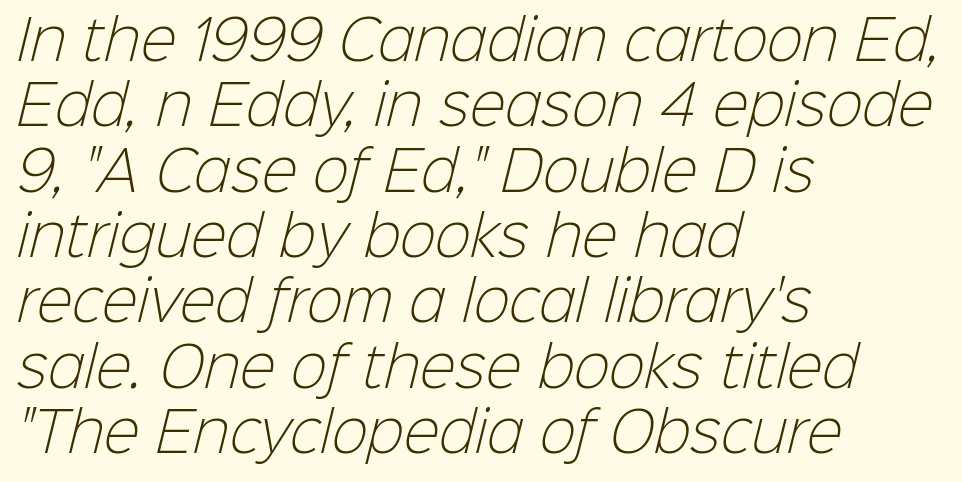
{"serif": "no", "bold": "no", "weight": "light", "width": "normal", "stroke_contrast": "low", "x_height": "medium", "monospaced": "no", "underline": "no", "align": "left", "line_spacing_ratio": 1.21, "letter_spacing": "normal", "letter_spacing_em": 0.0, "glyph_px": 54}
